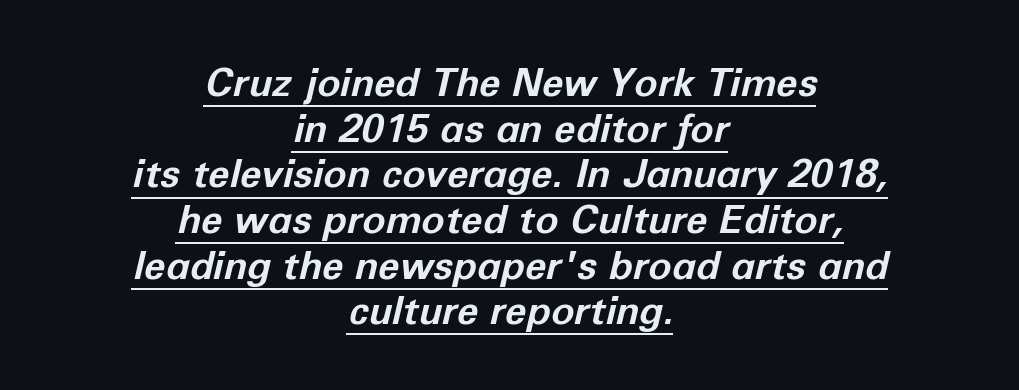
{"italic": "yes", "lean": "right", "slant_degrees": 12, "bold": "yes", "weight": "bold", "width": "normal", "stroke_contrast": "low", "x_height": "medium", "monospaced": "no", "underline": "yes", "align": "center", "line_spacing_ratio": 1.17, "letter_spacing": "normal", "letter_spacing_em": 0.0, "glyph_px": 39}
